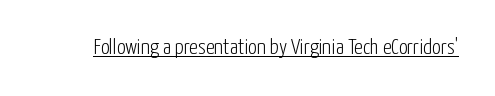
Does a line run under the words? Yes, clearly. Each word holds together tightly as a unit, with standard inter-letter gaps. When letters stand straight like this, we call the style roman or upright. Compared with a typical body face, this is equally light or lighter still.
